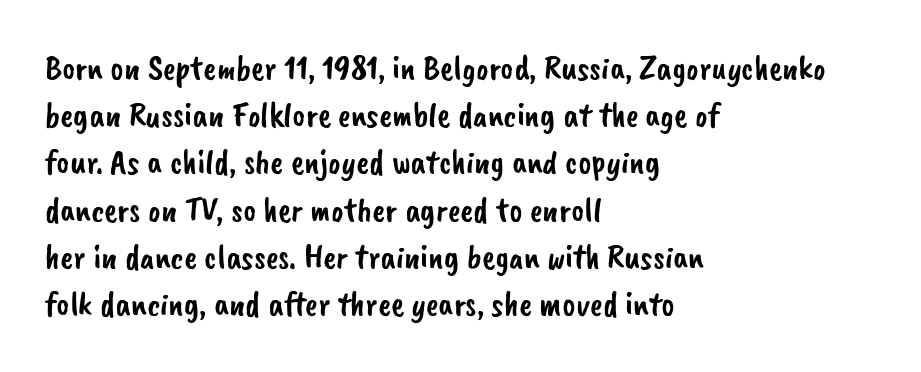
Q: Is the typeface a serif or a sans-serif typeface? A: Sans-serif.
Q: Is the text underlined? A: No.
Q: How is the paragraph aligned? A: Left-aligned.
Q: Is the spacing between letters normal or unusually wide? A: Normal.
Q: Is the spacing between lines tight, normal or loose? A: Normal.
Q: Width (condensed, normal, or wide)? A: Normal.
Q: Stroke contrast? A: Low.
Q: x-height? A: Small.
Q: Monospaced? A: No.
